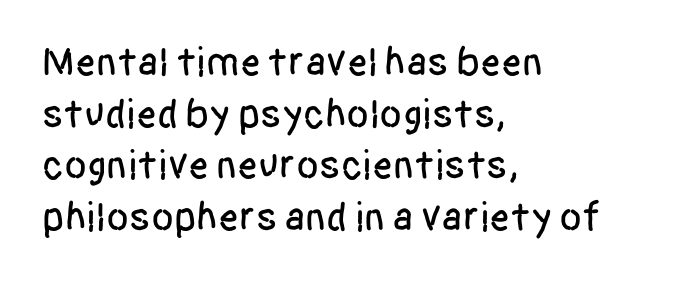
Nobody drew a line under any word here. Normally led — the rows are evenly, conventionally spaced. The paragraph has a hard left edge and a soft right edge. The passage shown is typed in a proportional face where columns would drift.
